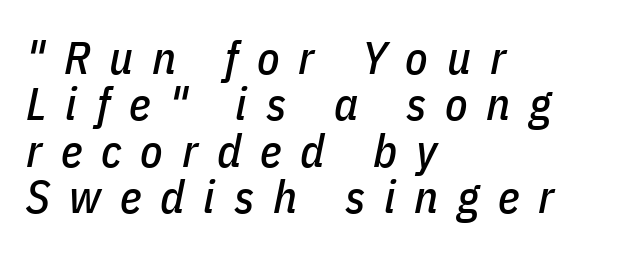
The image shows 46 px condensed type, italic (leaning right); set left-aligned, tight line spacing (1.01x), unusually wide letter spacing (+0.41 em), not underlined; low stroke contrast and a medium x-height.
